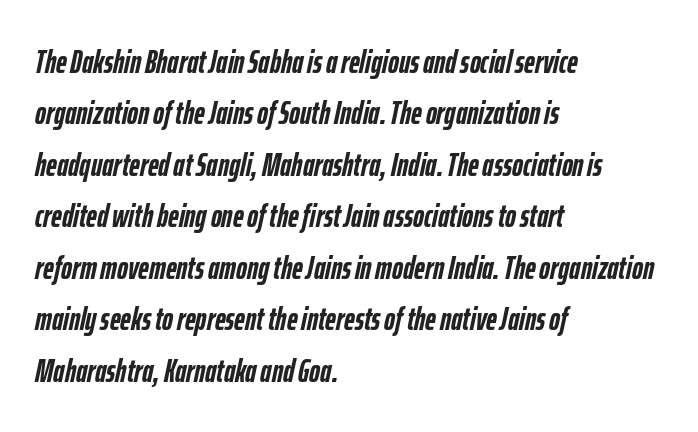
Reading down the block, your eye returns to a fixed left position each line. The space between consecutive lines is moderate. The face used here has the dense, thick strokes of a bold. Spacing verdict: proportional, widths tailored to each character. Compared with ordinary roman type, these characters are visibly tilted. Words appear dense and cohesive because spacing is normal.
